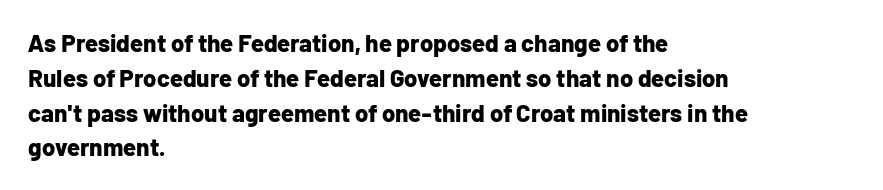
The image shows 24 px bold type, upright; set left-aligned, normal line spacing (1.45x), normal letter spacing, not underlined.
